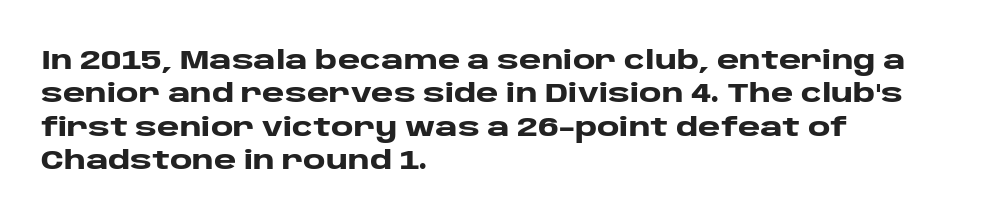
The image shows 27 px bold type, upright; set left-aligned, line spacing 1.24x, normal letter spacing, not underlined.
